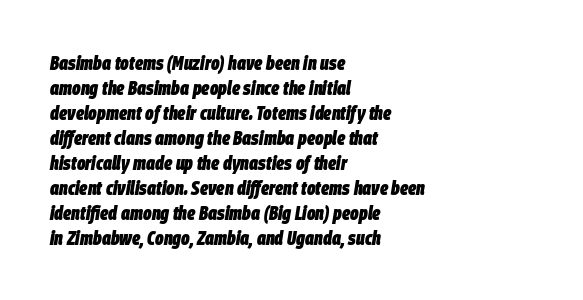
Decoration check: the copy has no underline. Notice how descenders clear the ascenders below comfortably — that's standard leading. Every row of glyphs begins at an identical x-position on the left. If you drew a line through each stem, it would be angled. The tracking reads as untouched default to a designer's eye.
